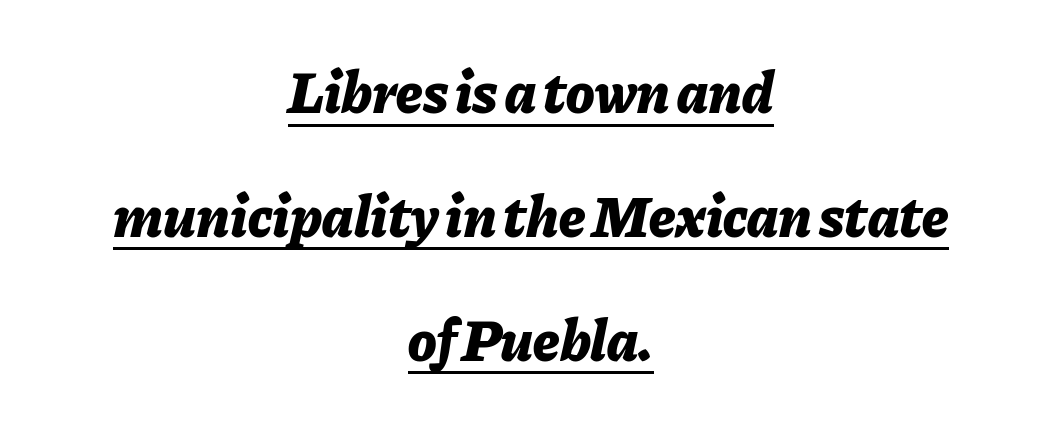
Q: Is the text bold? A: Yes.
Q: Is the text italic (slanted)? A: Yes, it leans right by about 11 degrees.
Q: Is the text underlined? A: Yes.
Q: How is the paragraph aligned? A: Centered.
Q: Is the spacing between letters normal or unusually wide? A: Normal.
Q: Is the spacing between lines tight, normal or loose? A: Loose.
Q: Width (condensed, normal, or wide)? A: Normal.
Q: Stroke contrast? A: Low.
Q: x-height? A: Medium.
Q: Monospaced? A: No.
